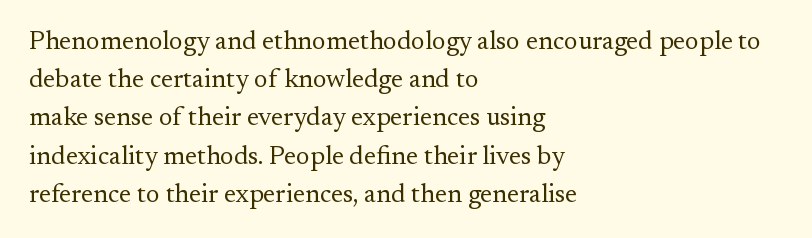
The vertical gap from one line to the next is medium. Quick note: underline off. The characters are drawn with everyday or finer stroke widths. A typesetter would mark this as roman, not italic. Caption: multi-line text, flush left, ragged right.
